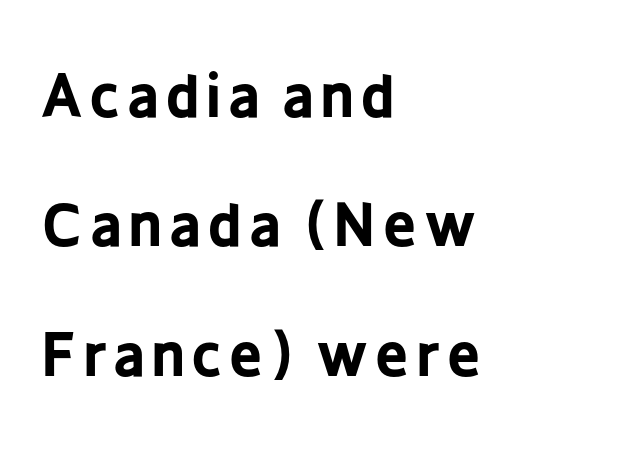
The image shows 58 px bold, condensed sans-serif type, upright; set left-aligned, loose line spacing (2.23x), not underlined; low stroke contrast and a medium x-height.
